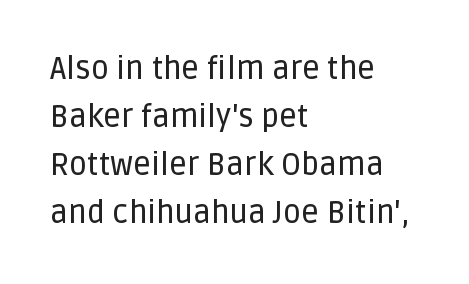
The image shows 31 px sans-serif type, upright; set left-aligned, normal line spacing (1.55x), normal letter spacing, not underlined; low stroke contrast and a large x-height.
